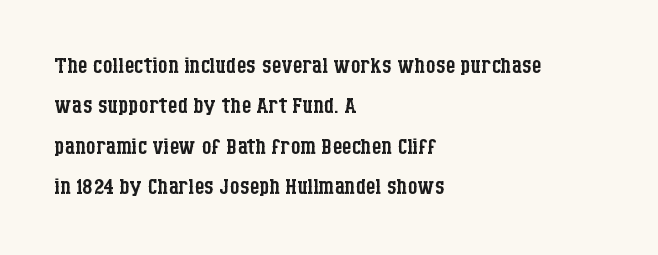
Q: Is the text bold? A: No.
Q: Is the text italic (slanted)? A: No, it is upright.
Q: Is the typeface a serif or a sans-serif typeface? A: Serif.
Q: Is the text underlined? A: No.
Q: How is the paragraph aligned? A: Left-aligned.
Q: Is the spacing between letters normal or unusually wide? A: Normal.
Q: Is the spacing between lines tight, normal or loose? A: Normal.
Q: Width (condensed, normal, or wide)? A: Condensed.
Q: Stroke contrast? A: Low.
Q: x-height? A: Large.
Q: Monospaced? A: No.
